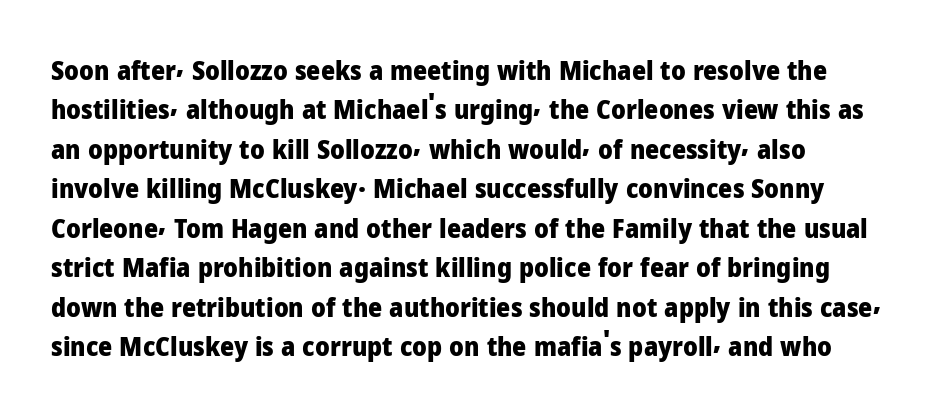
The image shows 27 px bold type, upright; set left-aligned, normal line spacing (1.46x), normal letter spacing, not underlined.
